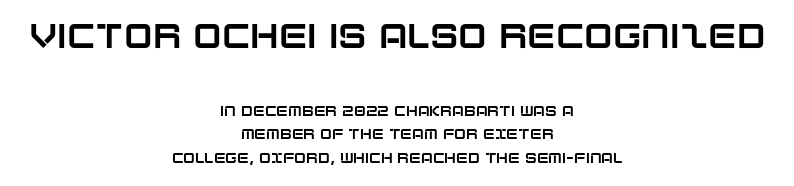
Top chunk: large. Bottom chunk: small. Leading matches the norm, producing a regular column. These lines are centered, leaving both edges ragged. Each letter keeps its own natural width here, so spacing adapts to shape. To sum up the face: it is a sans, with no serifs.
